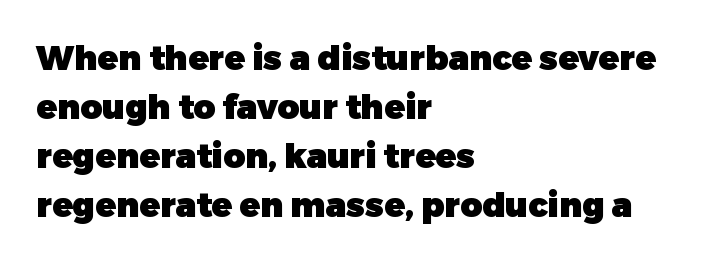
Is this a fixed-width face? No — the glyphs have proportional, varying widths. Honestly, the letter spacing is just normal — you wouldn't notice it. The rendering uses a bold face; every stroke is thick and dark. The letters carry no serifs — their stems end cleanly without finishing strokes. Nobody drew a line under any word here.
